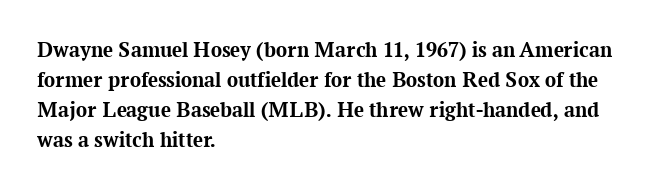
The image shows 22 px bold type, upright; set left-aligned, normal line spacing (1.36x), normal letter spacing, not underlined.
